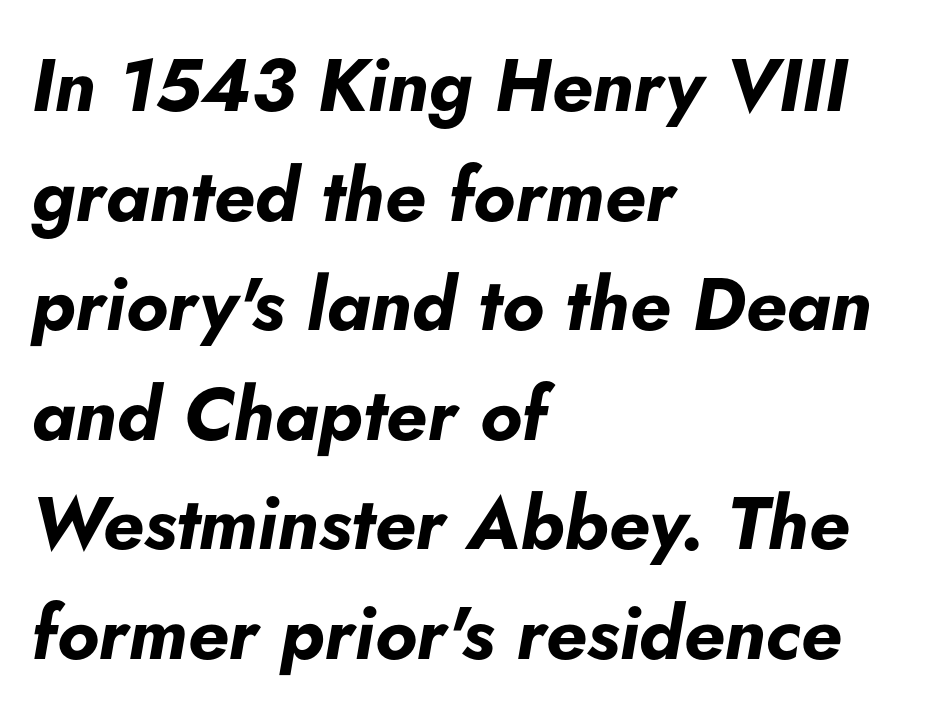
Q: Is the text bold? A: Yes.
Q: Is the text italic (slanted)? A: Yes, it leans right by about 5 degrees.
Q: Is the text underlined? A: No.
Q: How is the paragraph aligned? A: Left-aligned.
Q: Is the spacing between letters normal or unusually wide? A: Normal.
Q: Is the spacing between lines tight, normal or loose? A: Normal.
Q: Width (condensed, normal, or wide)? A: Normal.
Q: Stroke contrast? A: Low.
Q: x-height? A: Small.
Q: Monospaced? A: No.
